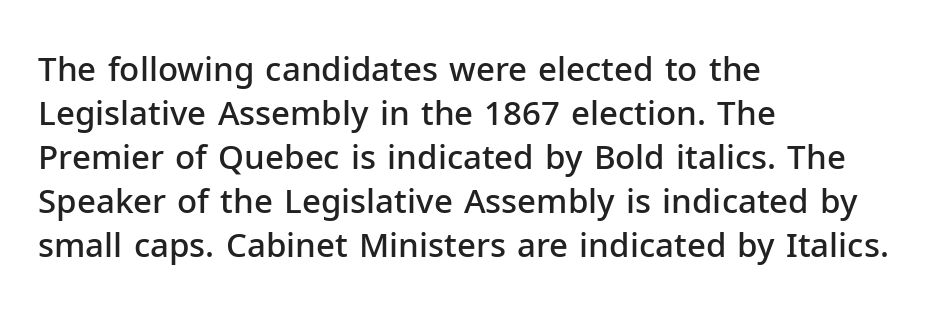
Q: Is the text bold? A: Semi-bold.
Q: Is the text italic (slanted)? A: No, it is upright.
Q: Is the typeface a serif or a sans-serif typeface? A: Sans-serif.
Q: Is the text underlined? A: No.
Q: How is the paragraph aligned? A: Left-aligned.
Q: Is the spacing between letters normal or unusually wide? A: Normal.
Q: Is the spacing between lines tight, normal or loose? A: Normal.
Q: Width (condensed, normal, or wide)? A: Normal.
Q: Stroke contrast? A: Low.
Q: x-height? A: Medium.
Q: Monospaced? A: No.
